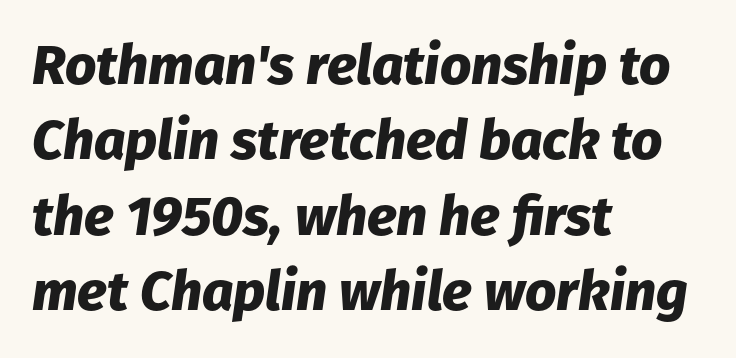
Q: Is the text bold? A: Yes.
Q: Is the text italic (slanted)? A: Yes, it leans right by about 8 degrees.
Q: Is the text underlined? A: No.
Q: How is the paragraph aligned? A: Left-aligned.
Q: Is the spacing between letters normal or unusually wide? A: Normal.
Q: Is the spacing between lines tight, normal or loose? A: Normal.
Q: Width (condensed, normal, or wide)? A: Normal.
Q: Stroke contrast? A: Low.
Q: x-height? A: Medium.
Q: Monospaced? A: No.
